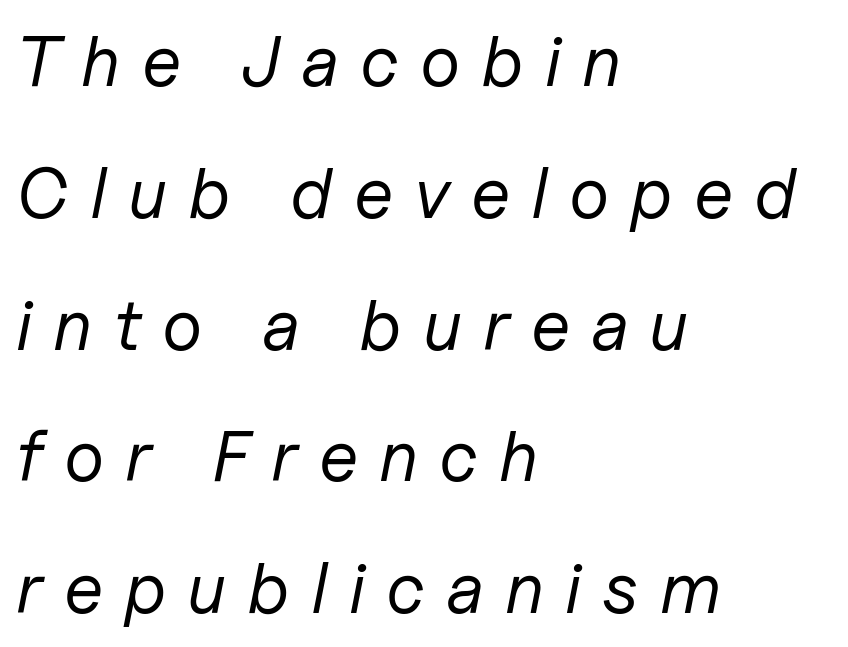
The image shows 72 px regular-weight type, italic (leaning right); set left-aligned, line spacing 1.83x, unusually wide letter spacing (+0.29 em), not underlined; low stroke contrast and a medium x-height.
